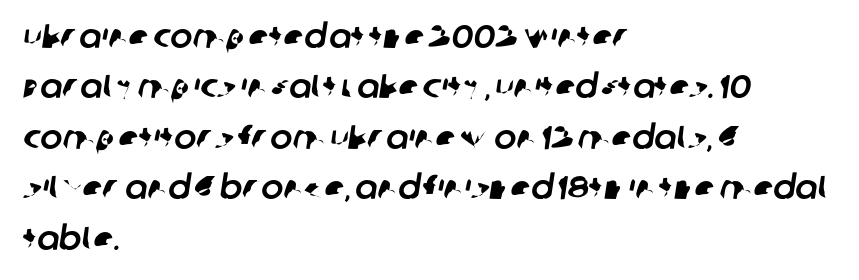
The image shows 33 px sans-serif type; set left-aligned, normal line spacing (1.53x), normal letter spacing, not underlined; low stroke contrast and a large x-height.
